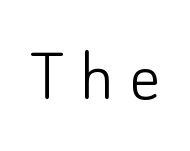
The image shows 78 px light sans-serif type, upright; set unusually wide letter spacing (+0.2 em), not underlined; low stroke contrast and a small x-height.
